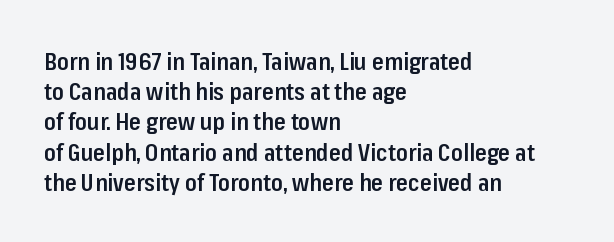
{"italic": "no", "bold": "semi", "underline": "no", "align": "left", "line_spacing": "normal", "line_spacing_ratio": 1.26, "letter_spacing": "normal", "letter_spacing_em": 0.0, "glyph_px": 24}
